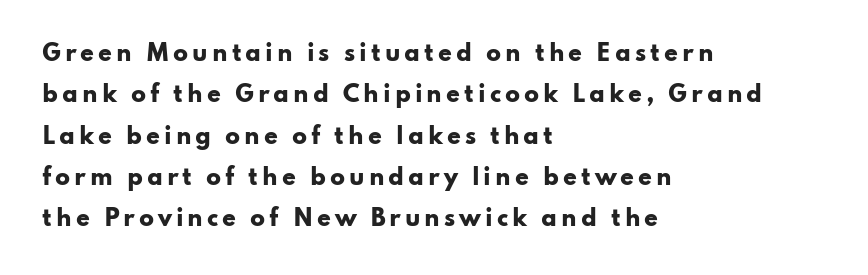
{"italic": "no", "bold": "yes", "underline": "no", "align": "left", "line_spacing_ratio": 1.88, "glyph_px": 22}
